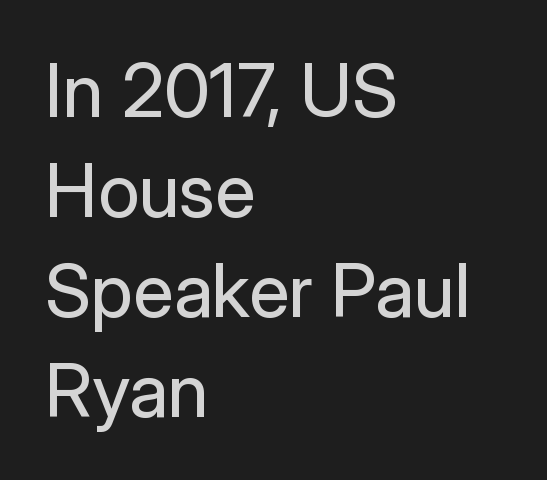
The image shows 74 px regular-weight sans-serif type, upright; set left-aligned, normal line spacing (1.35x), normal letter spacing, not underlined; low stroke contrast and a medium x-height.
